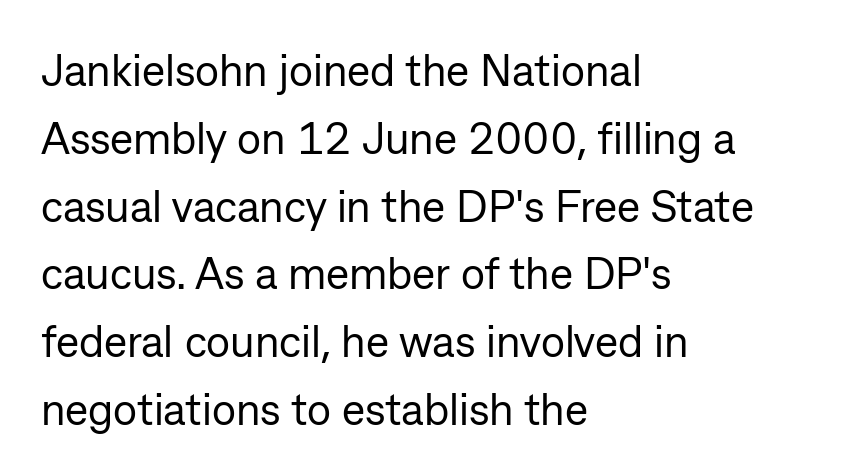
{"serif": "no", "italic": "no", "bold": "no", "weight": "regular", "width": "normal", "stroke_contrast": "low", "x_height": "medium", "monospaced": "no", "underline": "no", "align": "left", "line_spacing": "normal", "line_spacing_ratio": 1.54, "letter_spacing": "normal", "letter_spacing_em": 0.0, "glyph_px": 44}
